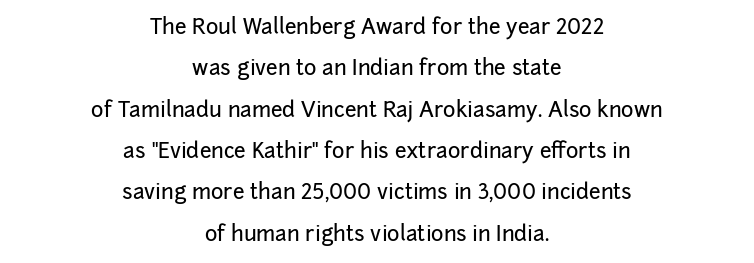
Caption: standard tracking, unaltered. Vertical spacing — loose. Lines of text with bare space underneath. A roman cut, with each character standing at attention. Teacher's note: observe the equal gaps on both sides — that is centered alignment.
